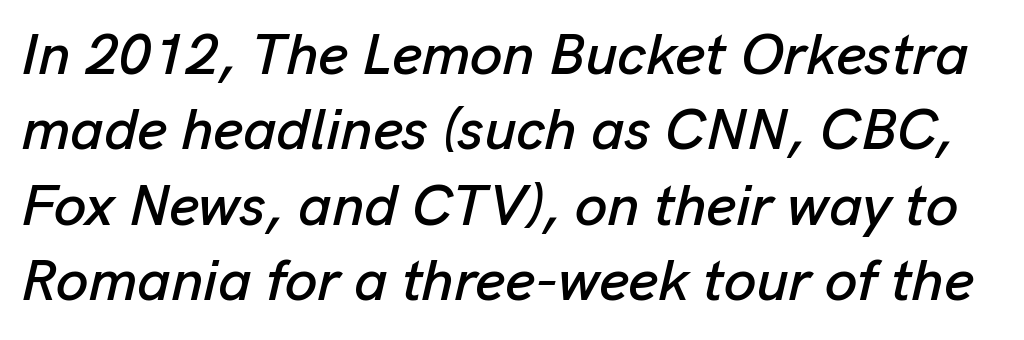
Q: Is the text italic (slanted)? A: Yes, it leans right by about 13 degrees.
Q: Is the text underlined? A: No.
Q: Is the spacing between letters normal or unusually wide? A: Normal.
Q: Is the spacing between lines tight, normal or loose? A: Normal.
Q: Width (condensed, normal, or wide)? A: Normal.
Q: Stroke contrast? A: Low.
Q: x-height? A: Medium.
Q: Monospaced? A: No.
